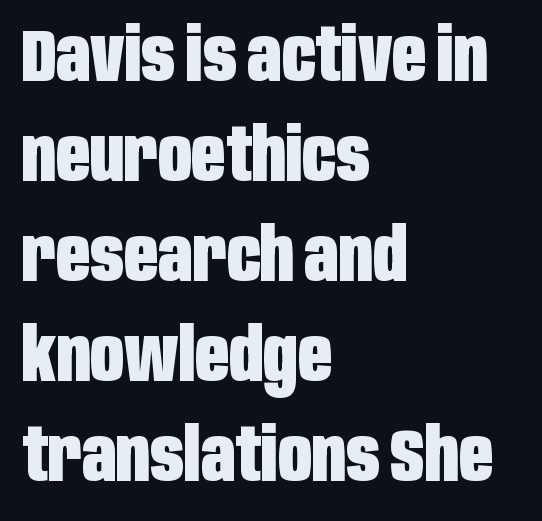
{"serif": "no", "italic": "no", "bold": "yes", "weight": "heavy", "width": "condensed", "stroke_contrast": "low", "x_height": "large", "monospaced": "no", "underline": "no", "align": "left", "line_spacing": "normal", "line_spacing_ratio": 1.35, "letter_spacing": "normal", "letter_spacing_em": 0.0, "glyph_px": 74}
